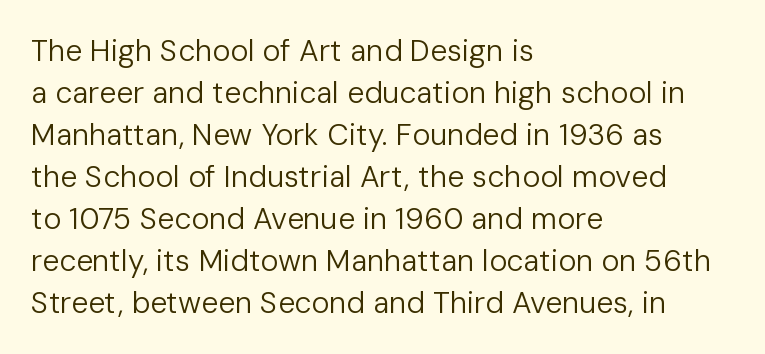
The image shows 30 px regular-weight sans-serif type, upright; set left-aligned, normal line spacing (1.4x), normal letter spacing, not underlined; low stroke contrast and a medium x-height.
